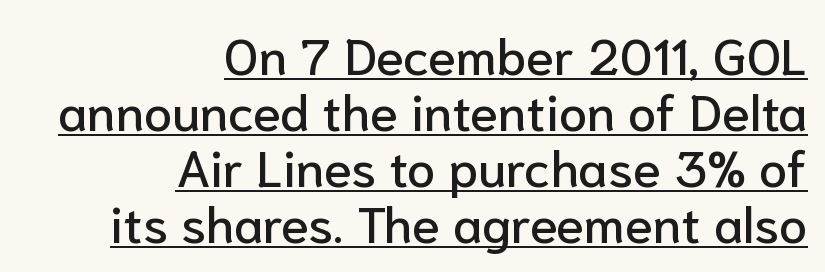
The image shows 51 px sans-serif type, upright; set right-aligned, tight line spacing (1.1x), normal letter spacing, underlined; low stroke contrast and a medium x-height.
